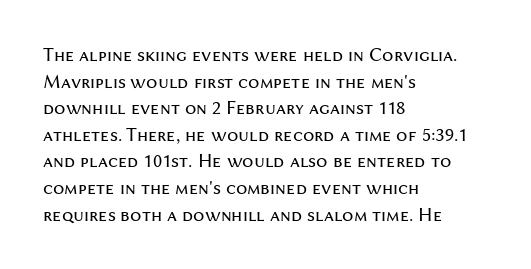
The image shows 20 px text type, upright; set left-aligned, normal line spacing (1.33x), normal letter spacing, not underlined.
